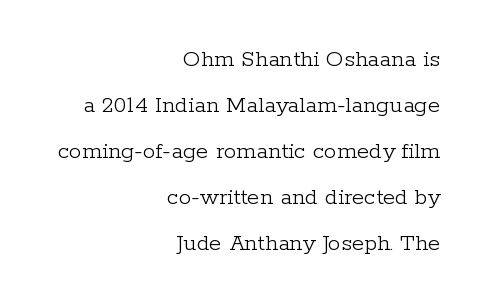
Heaviness? Minimal to ordinary, like unemphasized prose. Inter-character spacing is left at the font's built-in metrics. Visually the block forms a straight wall on the right and a jagged coastline on the left. You can tell it's not italic because the verticals are truly vertical.
